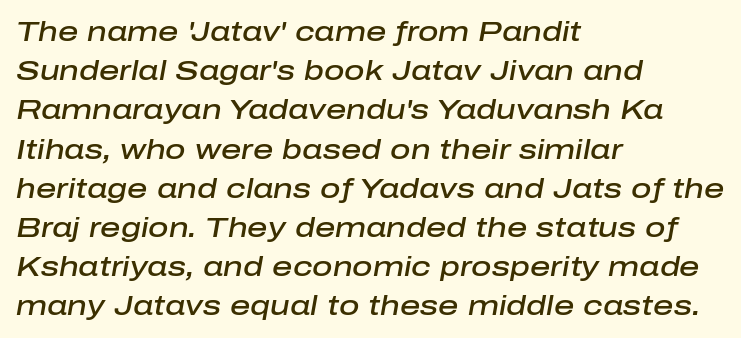
{"italic": "yes", "lean": "right", "slant_degrees": 10, "bold": "semi", "weight": "semibold", "width": "normal", "stroke_contrast": "low", "x_height": "medium", "monospaced": "no", "underline": "no", "align": "left", "line_spacing": "normal", "line_spacing_ratio": 1.4, "letter_spacing": "normal", "letter_spacing_em": 0.0, "glyph_px": 28}
